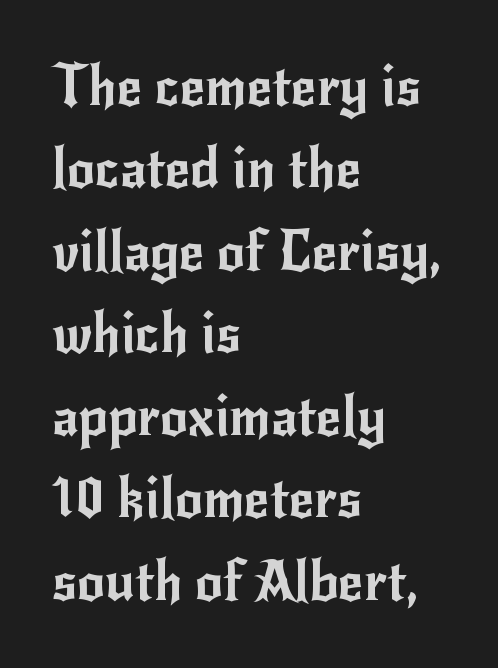
{"serif": "no", "italic": "no", "width": "normal", "stroke_contrast": "low", "x_height": "small", "monospaced": "no", "underline": "no", "align": "left", "line_spacing": "normal", "line_spacing_ratio": 1.5, "letter_spacing": "normal", "letter_spacing_em": 0.0, "glyph_px": 55}
